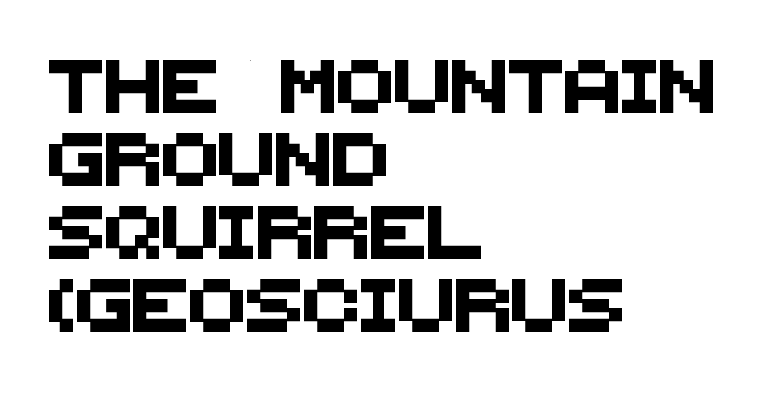
The image shows 53 px sans-serif type; set left-aligned, normal line spacing (1.38x), normal letter spacing, not underlined; medium stroke contrast and a large x-height.
